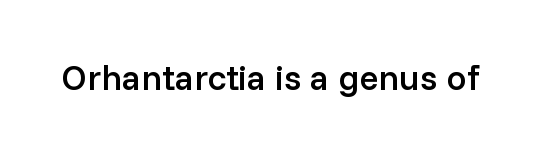
Q: Is the text bold? A: Semi-bold.
Q: Is the text italic (slanted)? A: No, it is upright.
Q: Is the typeface a serif or a sans-serif typeface? A: Sans-serif.
Q: Is the text underlined? A: No.
Q: Is the spacing between letters normal or unusually wide? A: Normal.
Q: Width (condensed, normal, or wide)? A: Normal.
Q: Stroke contrast? A: Low.
Q: x-height? A: Medium.
Q: Monospaced? A: No.
